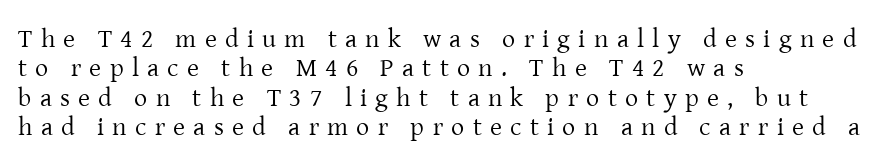
{"italic": "no", "bold": "no", "underline": "no", "align": "left", "line_spacing": "tight", "line_spacing_ratio": 1.13, "letter_spacing": "wide", "letter_spacing_em": 0.32, "glyph_px": 26}
